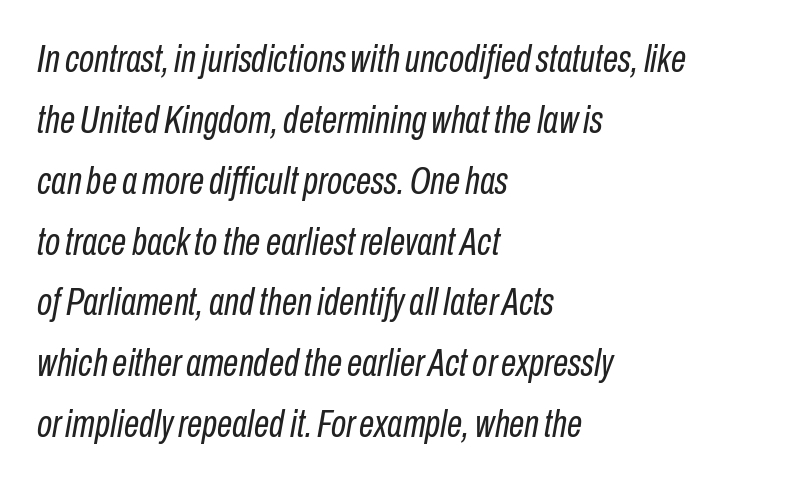
Q: Is the text bold? A: No.
Q: Is the text italic (slanted)? A: Yes, it leans right by about 10 degrees.
Q: Is the text underlined? A: No.
Q: How is the paragraph aligned? A: Left-aligned.
Q: Is the spacing between letters normal or unusually wide? A: Normal.
Q: Is the spacing between lines tight, normal or loose? A: Normal.
Q: Width (condensed, normal, or wide)? A: Condensed.
Q: Stroke contrast? A: Low.
Q: x-height? A: Medium.
Q: Monospaced? A: No.
